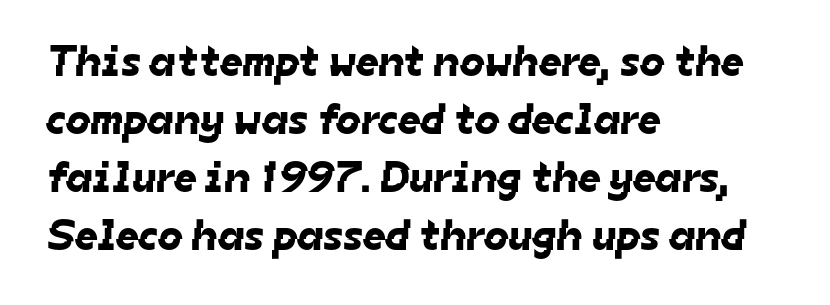
{"serif": "no", "width": "normal", "stroke_contrast": "low", "x_height": "medium", "monospaced": "no", "underline": "no", "align": "left", "line_spacing": "normal", "line_spacing_ratio": 1.32, "letter_spacing": "normal", "letter_spacing_em": 0.0, "glyph_px": 44}
